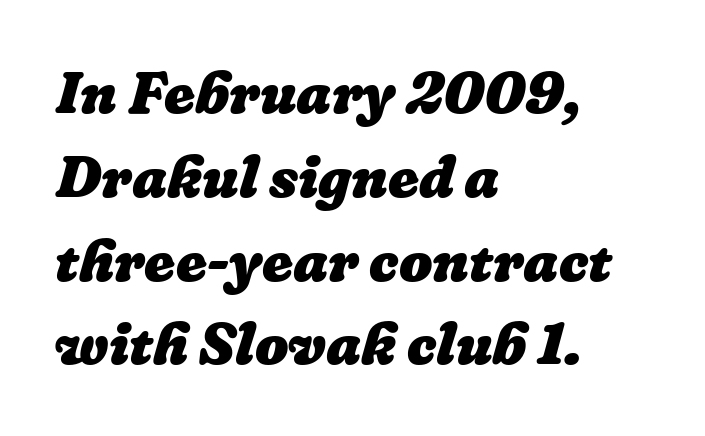
The image shows 59 px heavy type; set left-aligned, normal line spacing (1.42x), normal letter spacing, not underlined; low stroke contrast and a medium x-height.
